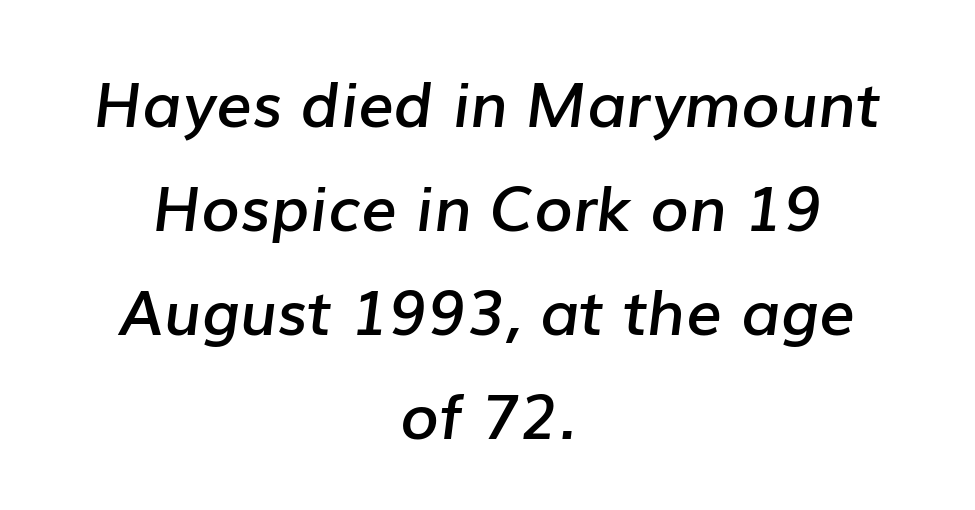
The image shows 63 px semibold type, italic (leaning right); set centered, normal line spacing (1.65x), normal letter spacing, not underlined; low stroke contrast and a medium x-height.
